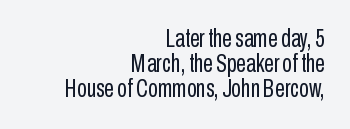
Does the lettering tilt? It doesn't — this is upright. If you drew a ruler down the right edge, every line would touch it. Compared with typical body copy, the letter spacing here is the same. Caption: face not bold, strokes unweighted. The space beneath each line is pristine and unruled. Baseline-to-baseline distance is barely more than the letter height.
